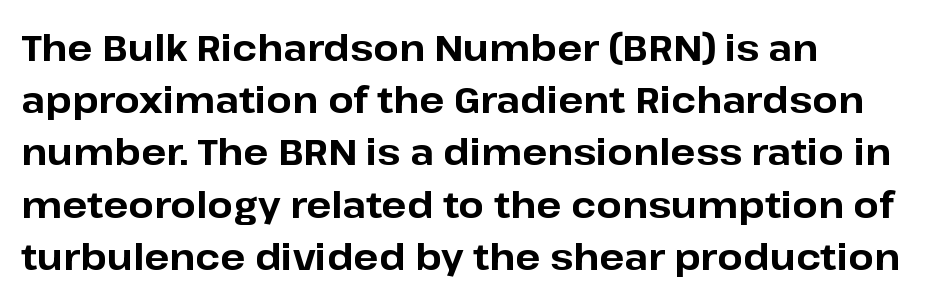
The image shows 37 px bold sans-serif type, upright; set left-aligned, normal line spacing (1.41x), normal letter spacing, not underlined; low stroke contrast and a medium x-height.
